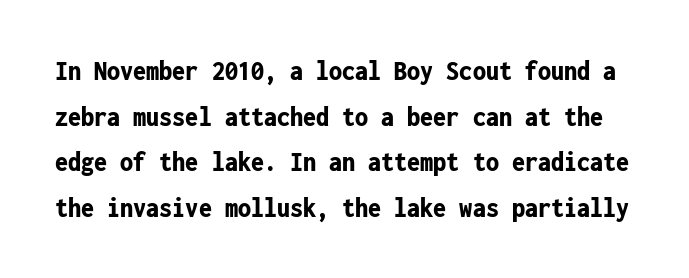
{"serif": "no", "italic": "no", "bold": "yes", "weight": "bold", "width": "condensed", "stroke_contrast": "low", "x_height": "medium", "monospaced": "yes", "underline": "no", "line_spacing": "normal", "line_spacing_ratio": 1.57, "letter_spacing": "normal", "letter_spacing_em": 0.0, "glyph_px": 29}
